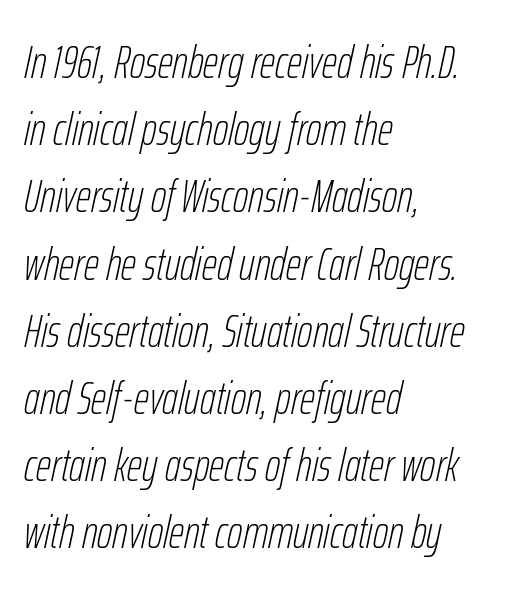
{"italic": "yes", "lean": "right", "slant_degrees": 12, "bold": "no", "weight": "thin", "width": "condensed", "stroke_contrast": "low", "x_height": "medium", "monospaced": "no", "underline": "no", "align": "left", "line_spacing": "normal", "line_spacing_ratio": 1.43, "letter_spacing": "normal", "letter_spacing_em": 0.0, "glyph_px": 47}
